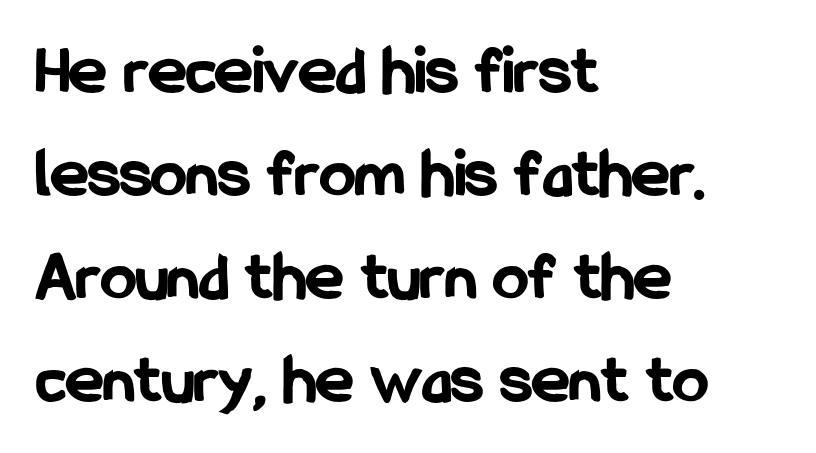
The image shows 71 px bold, condensed sans-serif type, upright; set left-aligned, normal line spacing (1.45x), normal letter spacing, not underlined; low stroke contrast and a medium x-height.
